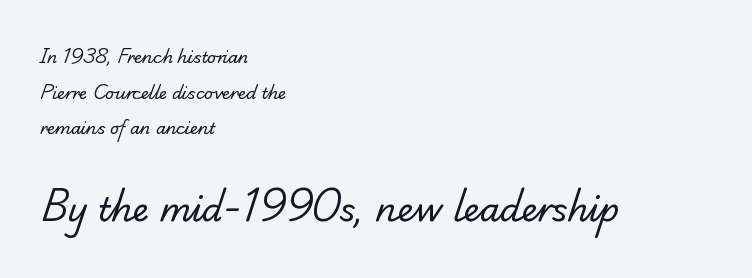
Q: Is the text bold? A: No.
Q: Is the typeface a serif or a sans-serif typeface? A: Serif.
Q: Is the text underlined? A: No.
Q: How is the paragraph aligned? A: Left-aligned.
Q: Is the spacing between letters normal or unusually wide? A: Normal.
Q: Is the spacing between lines tight, normal or loose? A: Loose.
Q: Which block of text is set in a larger size, the first (top) or the second (bottom)? A: The second (bottom) one.
Q: Width (condensed, normal, or wide)? A: Normal.
Q: Stroke contrast? A: Low.
Q: x-height? A: Small.
Q: Monospaced? A: No.
